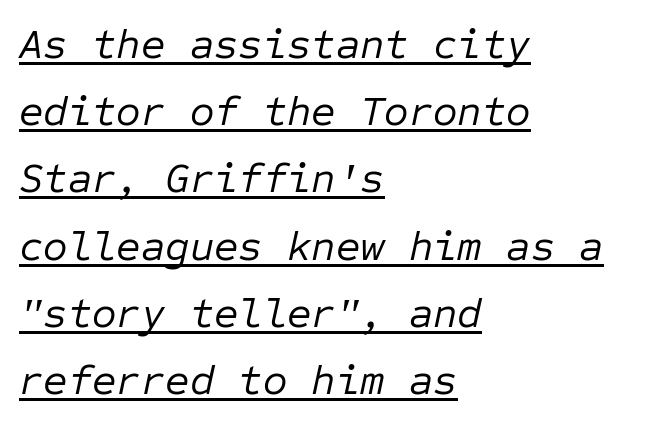
Q: Is the text bold? A: No.
Q: Is the text italic (slanted)? A: Yes, it leans right by about 12 degrees.
Q: Is the text underlined? A: Yes.
Q: How is the paragraph aligned? A: Left-aligned.
Q: Is the spacing between letters normal or unusually wide? A: Normal.
Q: Is the spacing between lines tight, normal or loose? A: Normal.
Q: Width (condensed, normal, or wide)? A: Normal.
Q: Stroke contrast? A: Low.
Q: x-height? A: Medium.
Q: Monospaced? A: Yes.
